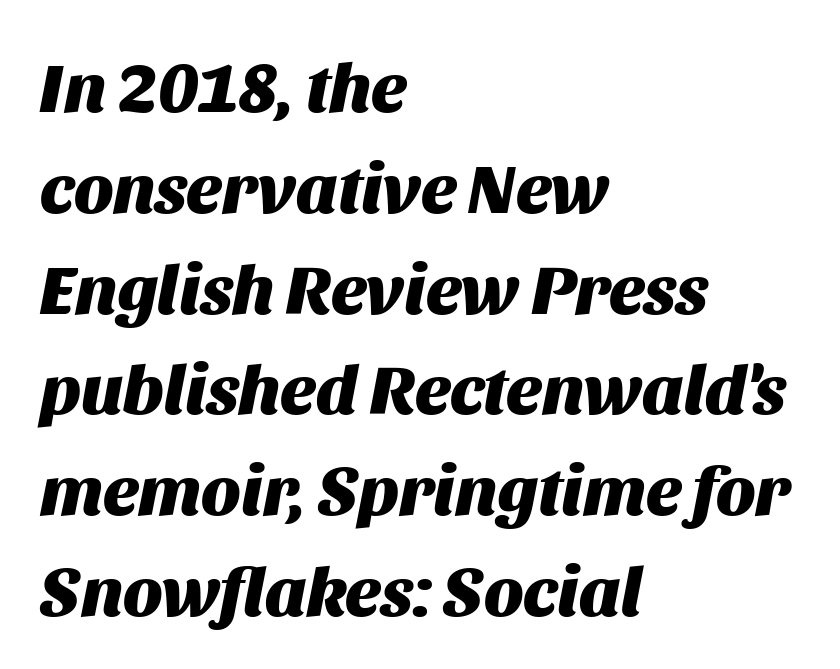
Q: Is the text bold? A: Yes.
Q: Is the text italic (slanted)? A: Yes, it leans right by about 11 degrees.
Q: Is the text underlined? A: No.
Q: How is the paragraph aligned? A: Left-aligned.
Q: Is the spacing between letters normal or unusually wide? A: Normal.
Q: Is the spacing between lines tight, normal or loose? A: Normal.
Q: Width (condensed, normal, or wide)? A: Normal.
Q: Stroke contrast? A: Medium.
Q: x-height? A: Large.
Q: Monospaced? A: No.
